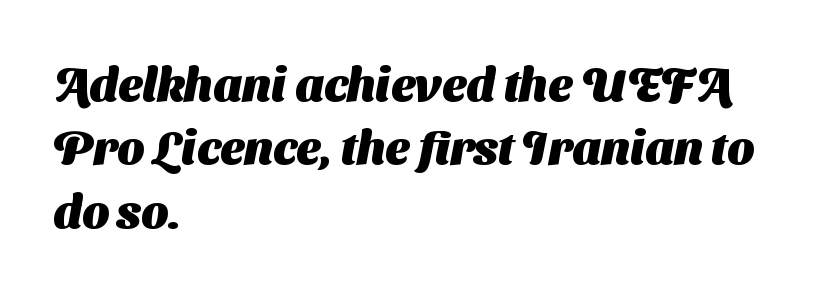
{"serif": "no", "bold": "yes", "weight": "heavy", "width": "normal", "stroke_contrast": "medium", "x_height": "medium", "monospaced": "no", "underline": "no", "align": "left", "line_spacing": "normal", "line_spacing_ratio": 1.35, "letter_spacing": "normal", "letter_spacing_em": 0.0, "glyph_px": 47}
